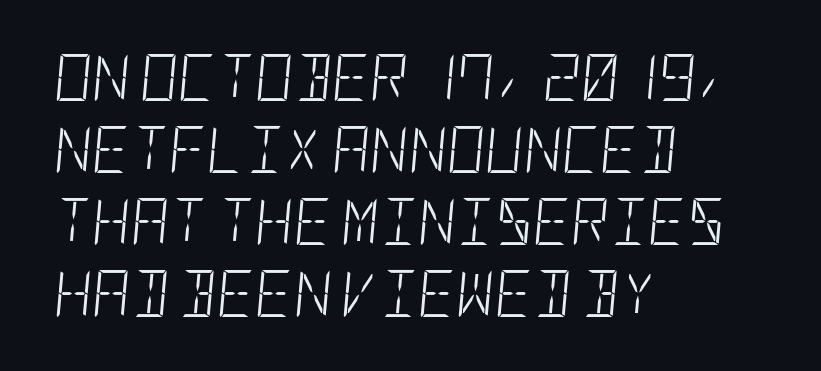
Caption: multi-line text, flush left, ragged right. This block has exactly the height ordinary leading produces. Stem width sits at or under what a default text font uses. The passage shown has conventional tracking throughout. Words float on clear page, feet unadorned. Emphasis-style slanted type is in use.
